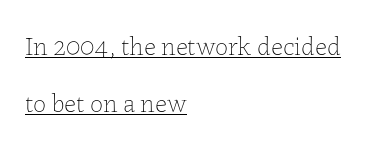
The image shows 26 px text type, upright; set left-aligned, loose line spacing (2.19x), normal letter spacing, underlined.
